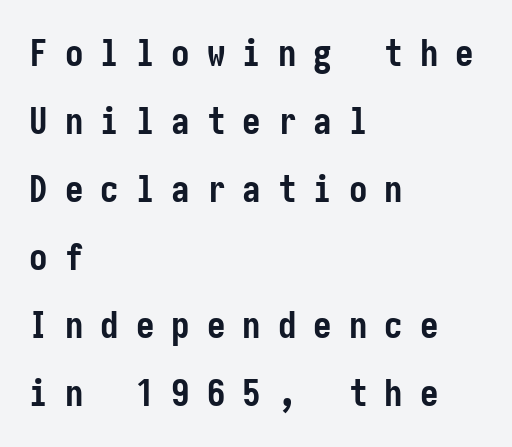
Descenders are the only things crossing below the line. The passage shown has open, widely tracked lettering throughout. Is there any slant? The stems are plumb. Every letter is thick-stroked: bold, no question. This rendering uses left alignment, leaving the right contour irregular. In terms of letterform style, serifs are entirely absent.
